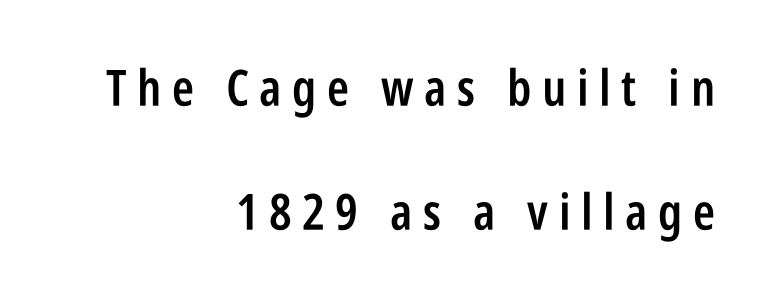
The image shows 50 px semibold, condensed sans-serif type, upright; set right-aligned, loose line spacing (2.49x), unusually wide letter spacing (+0.21 em), not underlined; low stroke contrast and a large x-height.
